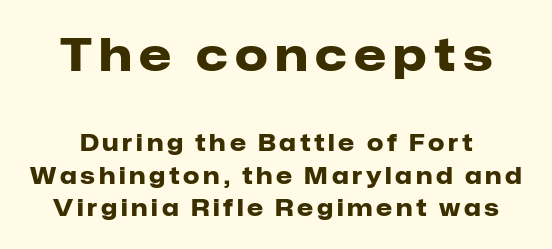
The image shows 46 px heavy sans-serif type, upright; set normal line spacing (1.42x), not underlined; the first (top) block is 2.0x larger; low stroke contrast and a medium x-height.
